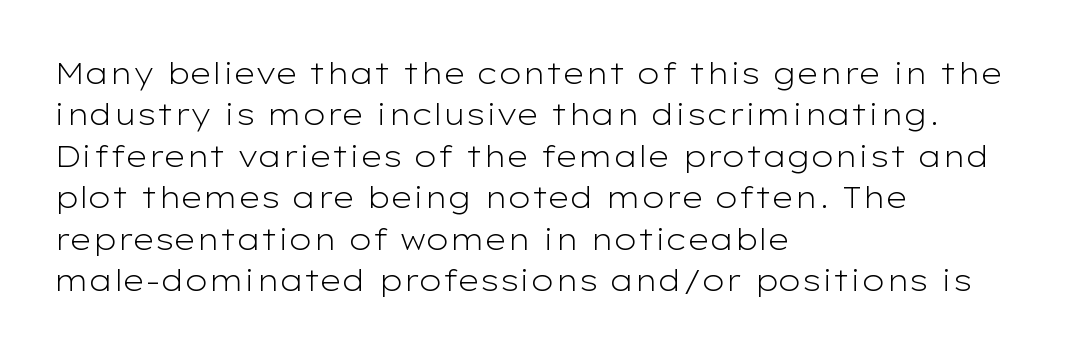
The image shows 30 px light, wide sans-serif type, upright; set left-aligned, normal line spacing (1.38x), normal letter spacing, not underlined; low stroke contrast and a medium x-height.
